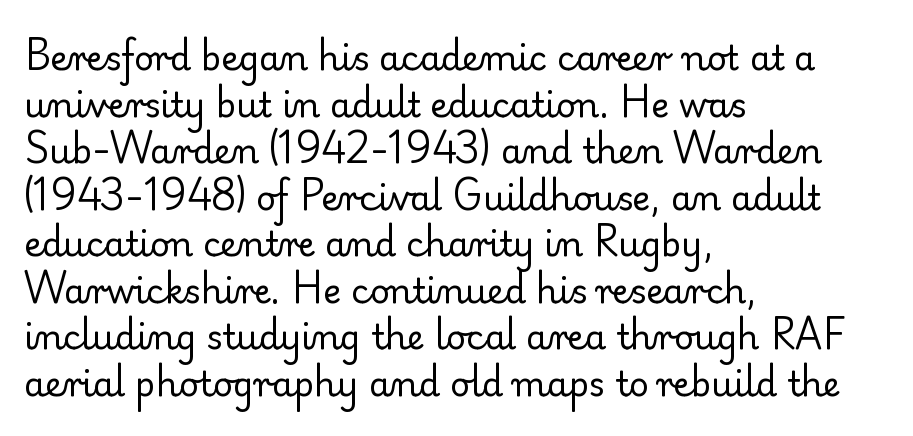
Q: Is the text bold? A: No.
Q: Is the text italic (slanted)? A: No, it is upright.
Q: Is the typeface a serif or a sans-serif typeface? A: Serif.
Q: Is the text underlined? A: No.
Q: How is the paragraph aligned? A: Left-aligned.
Q: Is the spacing between letters normal or unusually wide? A: Normal.
Q: Is the spacing between lines tight, normal or loose? A: Normal.
Q: Width (condensed, normal, or wide)? A: Normal.
Q: Stroke contrast? A: Low.
Q: x-height? A: Small.
Q: Monospaced? A: No.
